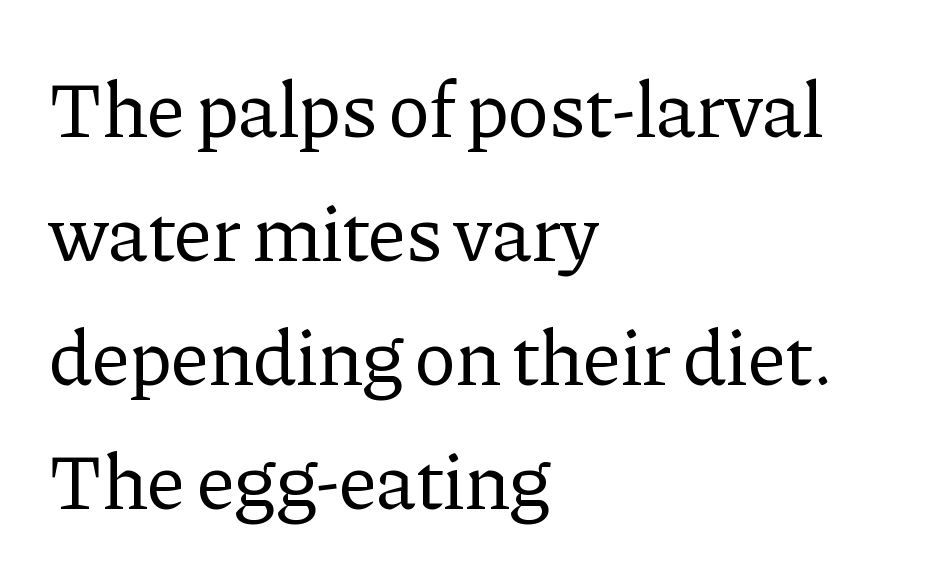
{"serif": "yes", "italic": "no", "bold": "no", "weight": "regular", "width": "normal", "stroke_contrast": "low", "x_height": "medium", "monospaced": "no", "underline": "no", "align": "left", "line_spacing": "normal", "line_spacing_ratio": 1.57, "letter_spacing": "normal", "letter_spacing_em": 0.0, "glyph_px": 79}
